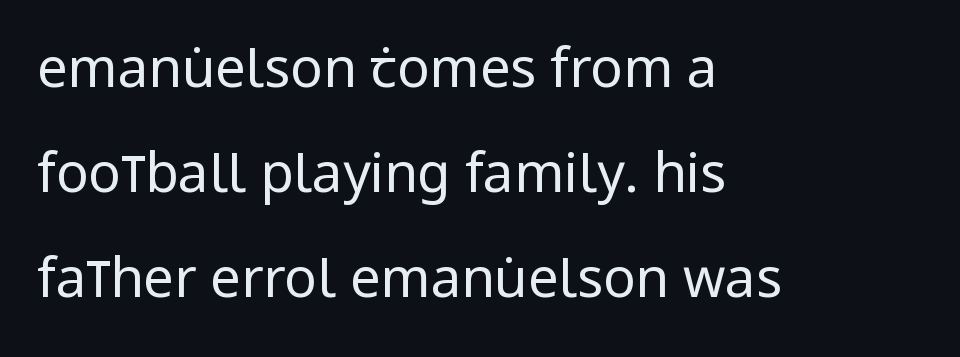
How would I describe the line gaps? Wide and relaxed. Is this a heavy cut? Hardly; it is regular or lighter. Check under the words: just untouched page. A typesetter would call this zero additional tracking. This is sans-serif lettering, the kind often seen on screens and signage. Ordinary non-slanted type is in use.
